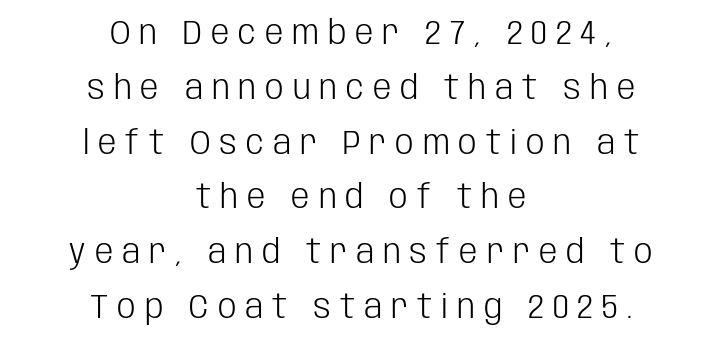
Q: Is the text bold? A: No.
Q: Is the text italic (slanted)? A: No, it is upright.
Q: Is the typeface a serif or a sans-serif typeface? A: Sans-serif.
Q: Is the text underlined? A: No.
Q: How is the paragraph aligned? A: Centered.
Q: Is the spacing between letters normal or unusually wide? A: Unusually wide.
Q: Is the spacing between lines tight, normal or loose? A: Normal.
Q: Width (condensed, normal, or wide)? A: Condensed.
Q: Stroke contrast? A: Low.
Q: x-height? A: Large.
Q: Monospaced? A: No.
